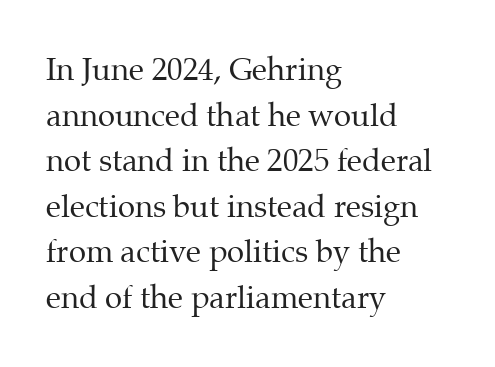
Each letter's strokes conclude with small projecting serifs. Unmarked baselines from the first word to the last. Rows of type keep a routine distance in the vertical direction. In CSS terms this would be text-align: left. Weight: not bold — regular or lighter. Here the designer chose a conventional face with non-uniform glyph widths.
